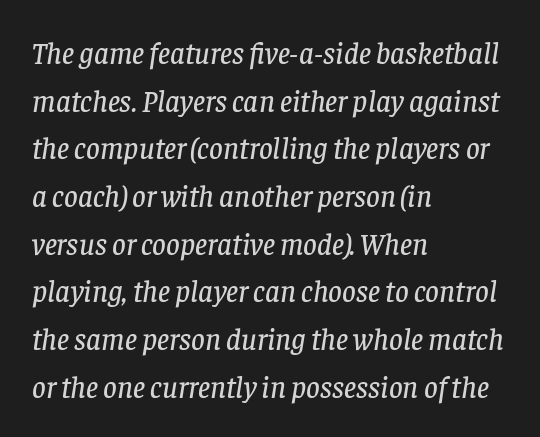
Q: Is the text italic (slanted)? A: Yes, it leans right by about 8 degrees.
Q: Is the typeface a serif or a sans-serif typeface? A: Serif.
Q: Is the text underlined? A: No.
Q: How is the paragraph aligned? A: Left-aligned.
Q: Is the spacing between letters normal or unusually wide? A: Normal.
Q: Is the spacing between lines tight, normal or loose? A: Normal.
Q: Width (condensed, normal, or wide)? A: Normal.
Q: Stroke contrast? A: Low.
Q: x-height? A: Large.
Q: Monospaced? A: No.
